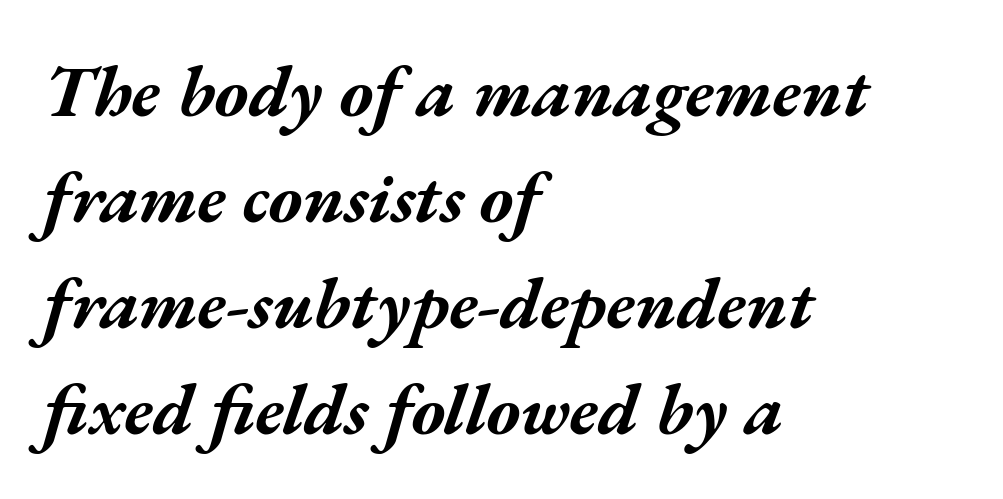
The image shows 72 px bold, wide type, italic (leaning right); set left-aligned, normal line spacing (1.47x), normal letter spacing, not underlined; medium stroke contrast and a medium x-height.
